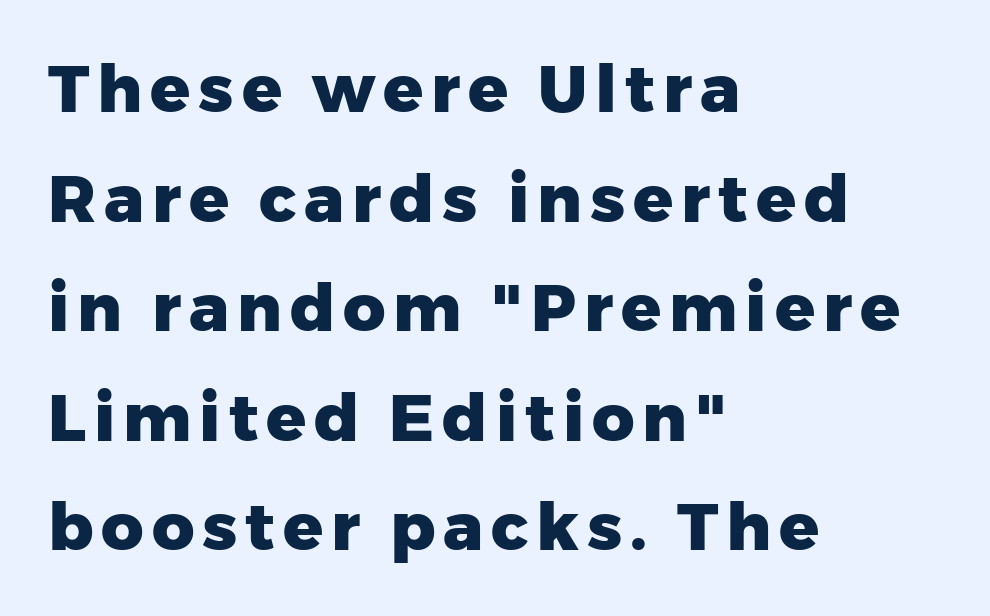
Q: Is the text bold? A: Yes.
Q: Is the text italic (slanted)? A: No, it is upright.
Q: Is the typeface a serif or a sans-serif typeface? A: Sans-serif.
Q: Is the text underlined? A: No.
Q: How is the paragraph aligned? A: Left-aligned.
Q: Is the spacing between lines tight, normal or loose? A: Normal.
Q: Width (condensed, normal, or wide)? A: Normal.
Q: Stroke contrast? A: Low.
Q: x-height? A: Medium.
Q: Monospaced? A: No.
